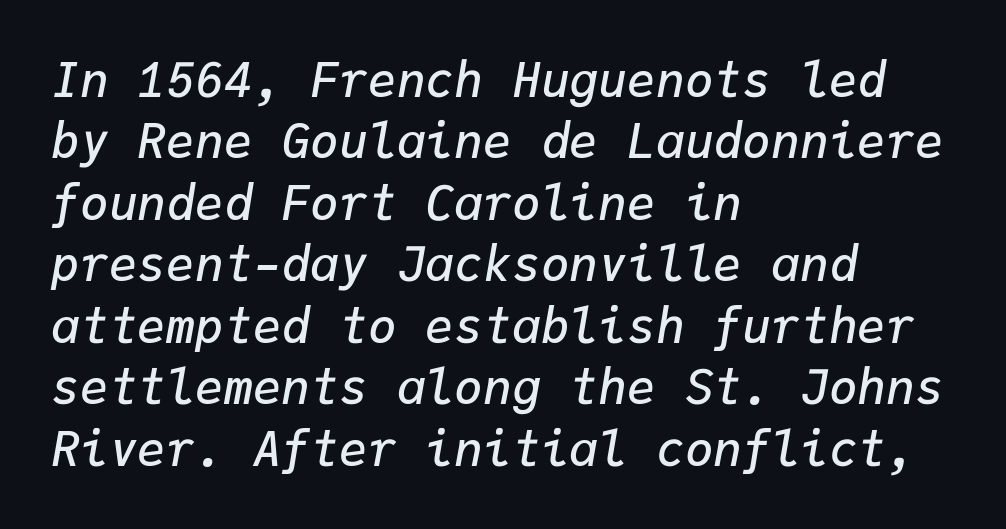
The space beneath each line is pristine and unruled. Students, this is semibold: more ink than regular, less than bold. The text carries the slant typical of an italic or oblique font. The passage shown stacks its lines at a standard gap. This sample has the even, mechanical cadence of fixed-width lettering. Nothing unusual about the tracking: characters are spaced as the font intends.
